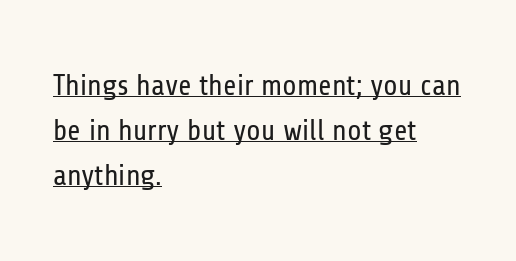
The image shows 29 px regular-weight, condensed sans-serif type, upright; set left-aligned, normal line spacing (1.55x), normal letter spacing, underlined; low stroke contrast and a medium x-height.
